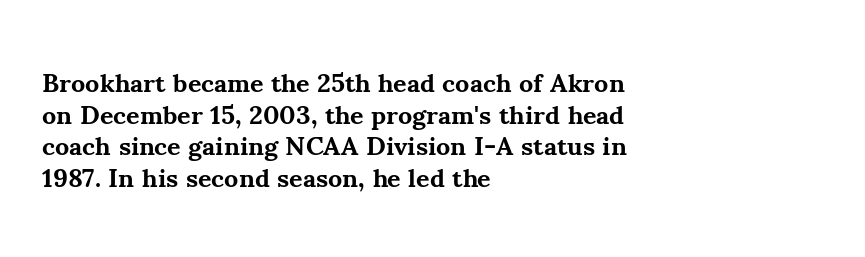
{"italic": "no", "bold": "yes", "underline": "no", "align": "left", "line_spacing_ratio": 1.22, "letter_spacing": "normal", "letter_spacing_em": 0.0, "glyph_px": 26}
